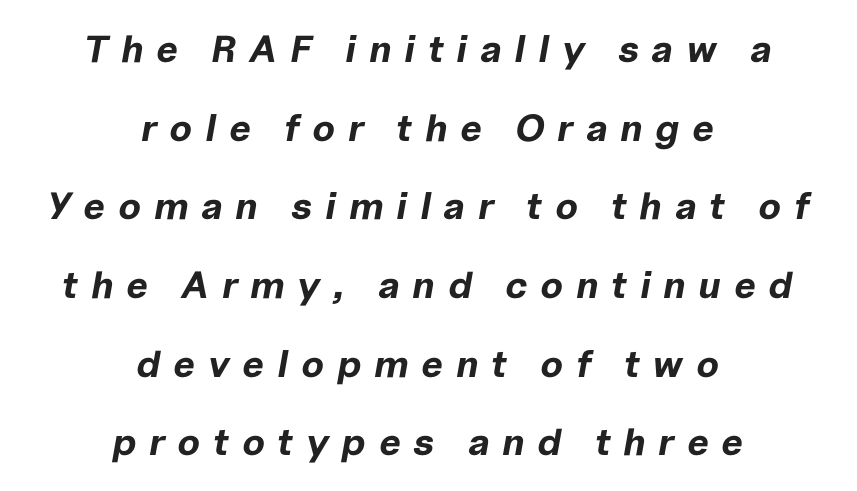
The image shows 38 px bold type, italic (leaning right); set centered, loose line spacing (2.07x), unusually wide letter spacing (+0.34 em), not underlined; low stroke contrast and a medium x-height.
